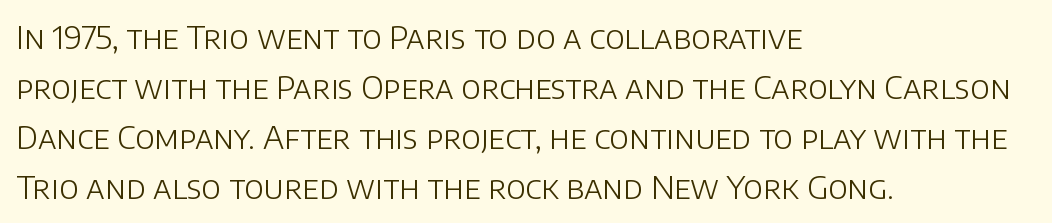
Q: Is the text bold? A: No.
Q: Is the text italic (slanted)? A: No, it is upright.
Q: Is the typeface a serif or a sans-serif typeface? A: Sans-serif.
Q: Is the text underlined? A: No.
Q: How is the paragraph aligned? A: Left-aligned.
Q: Is the spacing between letters normal or unusually wide? A: Normal.
Q: Is the spacing between lines tight, normal or loose? A: Normal.
Q: Width (condensed, normal, or wide)? A: Normal.
Q: Stroke contrast? A: Low.
Q: x-height? A: Large.
Q: Monospaced? A: No.
